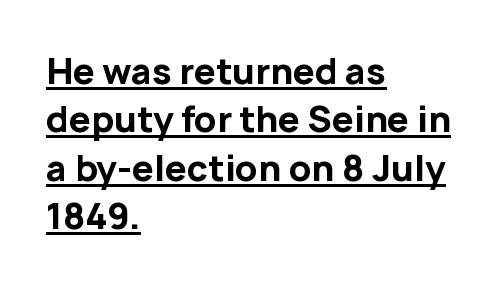
The image shows 35 px bold sans-serif type, upright; set left-aligned, normal line spacing (1.38x), normal letter spacing, underlined; low stroke contrast and a medium x-height.
